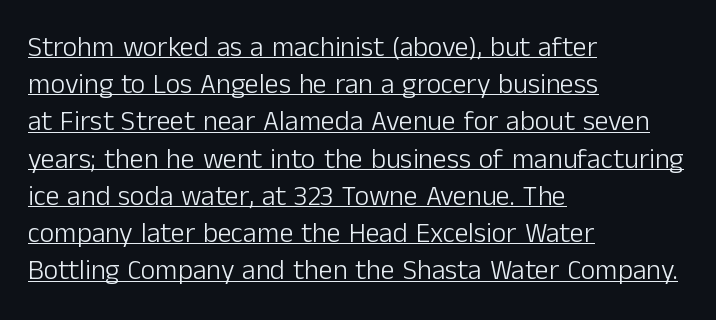
The image shows 28 px light sans-serif type, upright; set left-aligned, normal line spacing (1.33x), normal letter spacing, underlined; low stroke contrast and a medium x-height.
